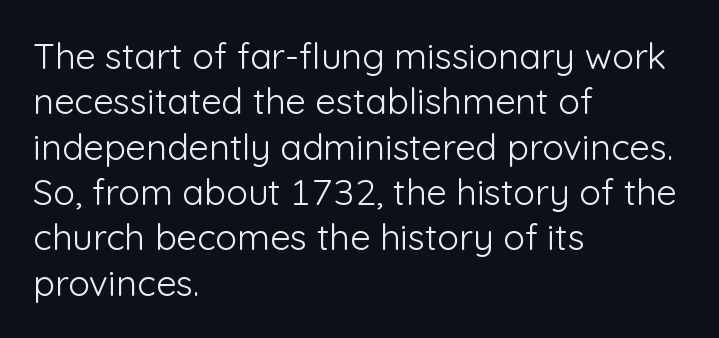
Q: Is the text bold? A: No.
Q: Is the text italic (slanted)? A: No, it is upright.
Q: Is the typeface a serif or a sans-serif typeface? A: Sans-serif.
Q: Is the text underlined? A: No.
Q: How is the paragraph aligned? A: Left-aligned.
Q: Is the spacing between letters normal or unusually wide? A: Normal.
Q: Is the spacing between lines tight, normal or loose? A: Normal.
Q: Width (condensed, normal, or wide)? A: Normal.
Q: Stroke contrast? A: Low.
Q: x-height? A: Medium.
Q: Monospaced? A: No.
